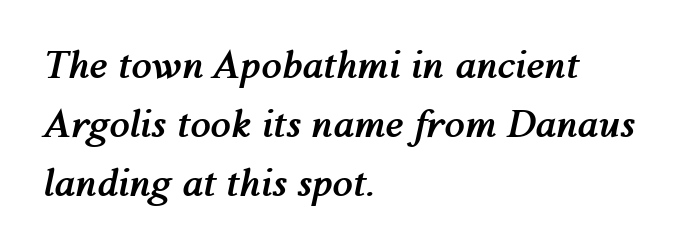
Character widths vary here, with narrow letters taking less room than wide ones. Slant detected: the letters are inclined. Each row of text sits above clean, open space. What weight is shown? A full bold with thick strokes. Whoever set this chose a conventional vertical rhythm.
